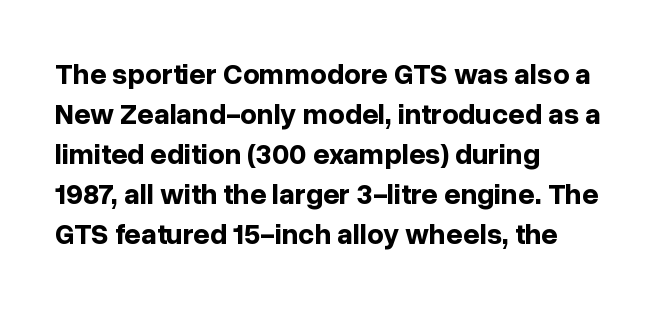
The image shows 29 px bold sans-serif type, upright; set left-aligned, normal line spacing (1.38x), normal letter spacing, not underlined; low stroke contrast and a medium x-height.
